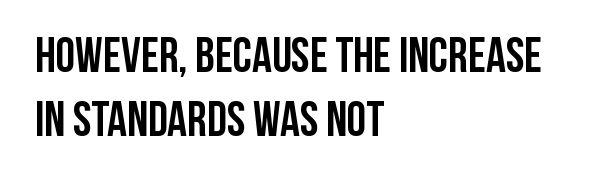
The image shows 49 px semibold, condensed sans-serif type, upright; set left-aligned, normal line spacing (1.31x), normal letter spacing, not underlined; low stroke contrast and a large x-height.
